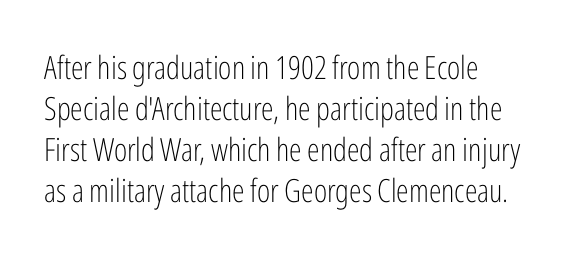
{"serif": "no", "italic": "no", "bold": "no", "weight": "light", "width": "condensed", "stroke_contrast": "low", "x_height": "medium", "monospaced": "no", "underline": "no", "align": "left", "line_spacing": "normal", "line_spacing_ratio": 1.28, "letter_spacing": "normal", "letter_spacing_em": 0.0, "glyph_px": 32}
